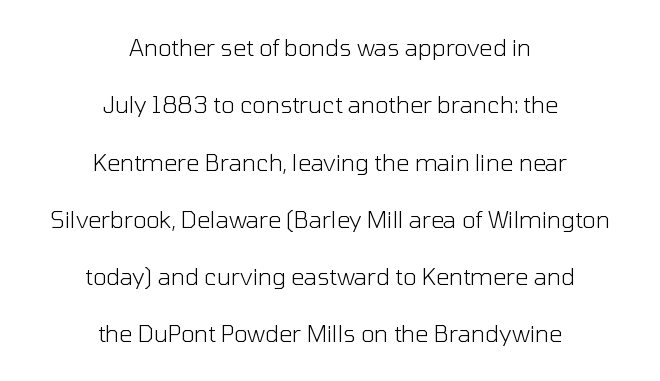
Q: Is the text bold? A: No.
Q: Is the text italic (slanted)? A: No, it is upright.
Q: Is the text underlined? A: No.
Q: How is the paragraph aligned? A: Centered.
Q: Is the spacing between letters normal or unusually wide? A: Normal.
Q: Is the spacing between lines tight, normal or loose? A: Loose.
